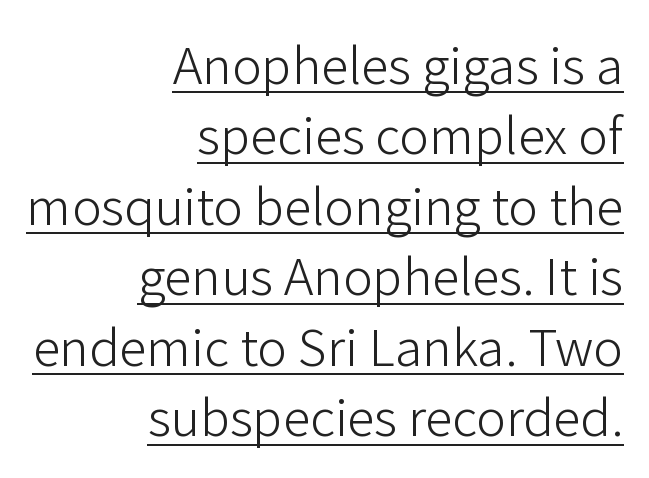
Posture: upright roman. Standard letterfit; no display-style spreading of the glyphs. These glyphs show unthickened strokes, regular width or finer. Typeset ragged left — the right edge is the straight one. The string is rendered with underlining switched on.
